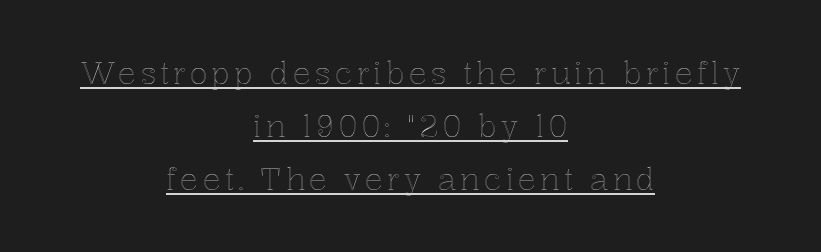
Q: Is the text italic (slanted)? A: No, it is upright.
Q: Is the text underlined? A: Yes.
Q: How is the paragraph aligned? A: Centered.
Q: Width (condensed, normal, or wide)? A: Normal.
Q: x-height? A: Medium.
Q: Monospaced? A: No.
